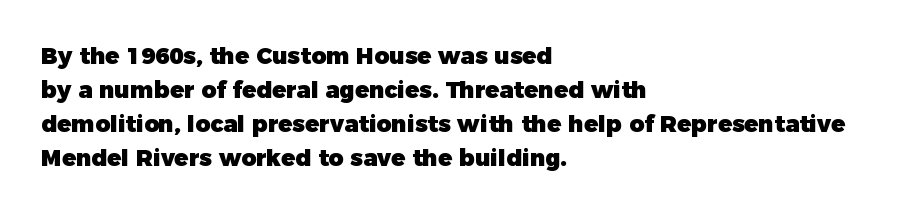
{"italic": "no", "bold": "yes", "underline": "no", "align": "left", "line_spacing": "normal", "line_spacing_ratio": 1.48, "letter_spacing": "normal", "letter_spacing_em": 0.0, "glyph_px": 23}
